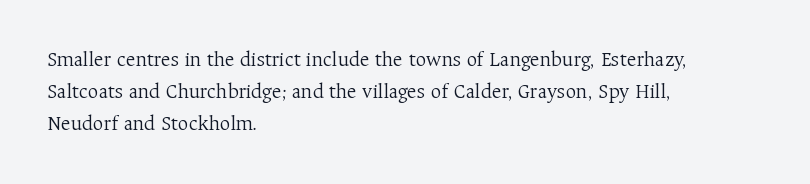
Vertical strokes here are truly vertical. The paragraph has a hard left edge and a soft right edge. The rendering uses a moderate line-height, typical for paragraphs. The cut favours lightness, reaching ordinary text weight at its darkest.
